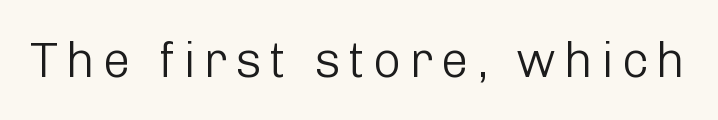
This is the regular roman posture of the typeface. This sample has the flowing, uneven cadence of proportional lettering. Letters rest on an invisible, unmarked baseline. The typeface chosen for these lines omits serifs. No extra ink here — the face is not bold.
